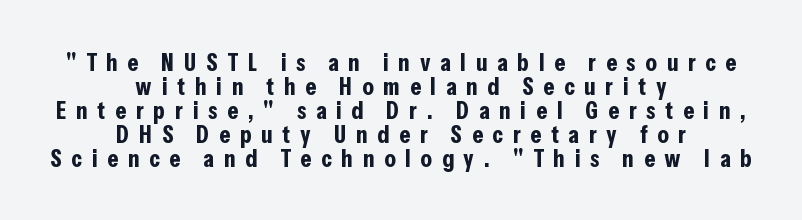
{"italic": "no", "bold": "yes", "underline": "no", "align": "center", "line_spacing": "tight", "line_spacing_ratio": 0.96, "letter_spacing": "wide", "letter_spacing_em": 0.39, "glyph_px": 25}
